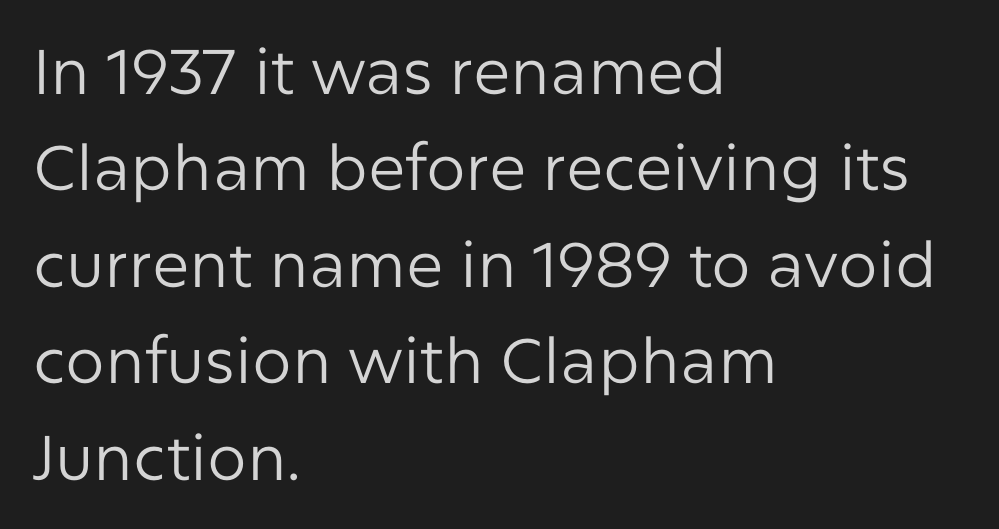
The image shows 63 px regular-weight sans-serif type, upright; set left-aligned, normal line spacing (1.53x), normal letter spacing, not underlined; low stroke contrast and a medium x-height.
